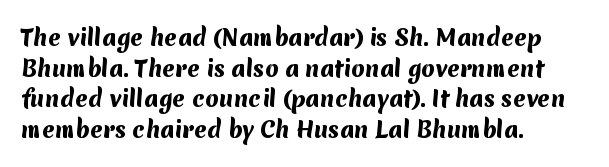
{"bold": "yes", "underline": "no", "align": "left", "line_spacing": "normal", "line_spacing_ratio": 1.39, "letter_spacing": "normal", "letter_spacing_em": 0.0, "glyph_px": 22}
